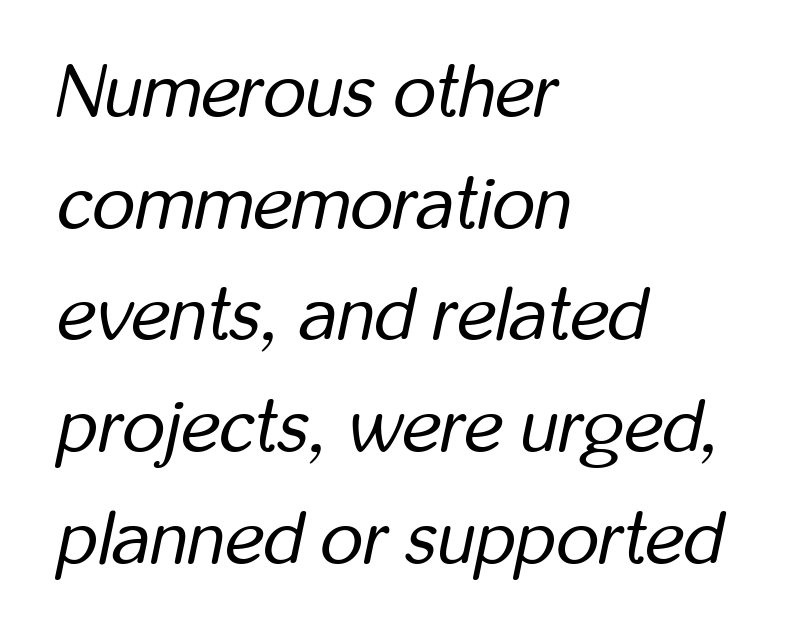
Quick note: interline space is typical. Every row of glyphs begins at an identical x-position on the left. The type is set solid horizontally, with unmodified tracking. The letters advance in unequal steps, a hallmark of proportional type. No word sits above an underline.
